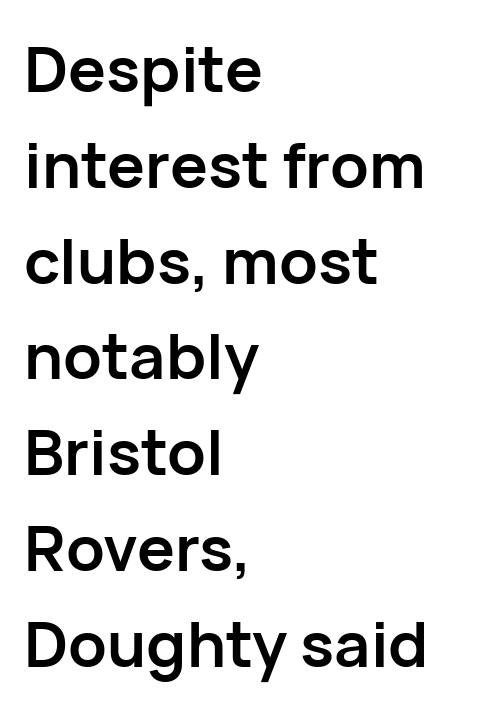
Caption: multi-line text, flush left, ragged right. Quick note: not italic, upright. Nope, no serifs anywhere on these letters. Chunky letters — that's bold for sure. A bare baseline throughout the passage.
